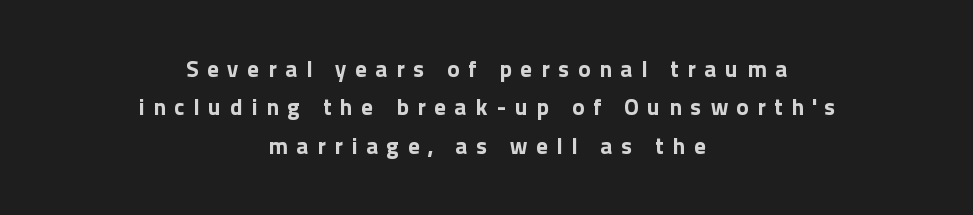
The setting favours the middle, as headings and verse often do. Quick note: underline off. As a designer I'd log this as weight 700, bold. The letters stand straight up with perfectly vertical stems. Look at the tracking — it's clearly loosened, letters drifting apart. What's the leading like? Ordinary, nothing unusual.
